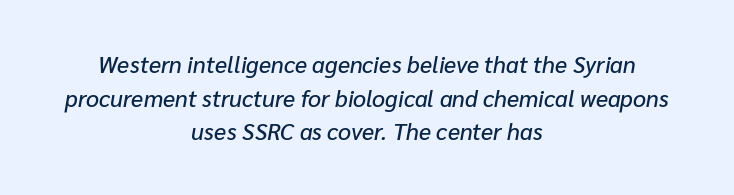
The image shows 23 px text type, italic (leaning right); set centered, normal line spacing (1.46x), normal letter spacing, not underlined.
